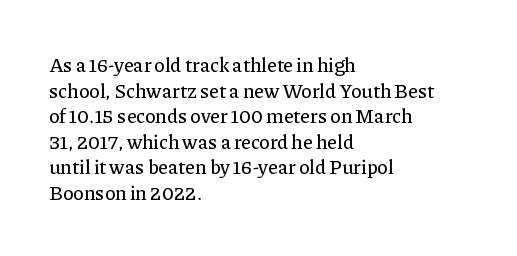
Nobody drew a line under any word here. Italic? Not at all — the glyphs are vertical. The rendering uses a moderate line-height, typical for paragraphs. You could call the tracking neutral — neither tight nor loose. This sample is left-justified, so line endings fall wherever the words run out.
